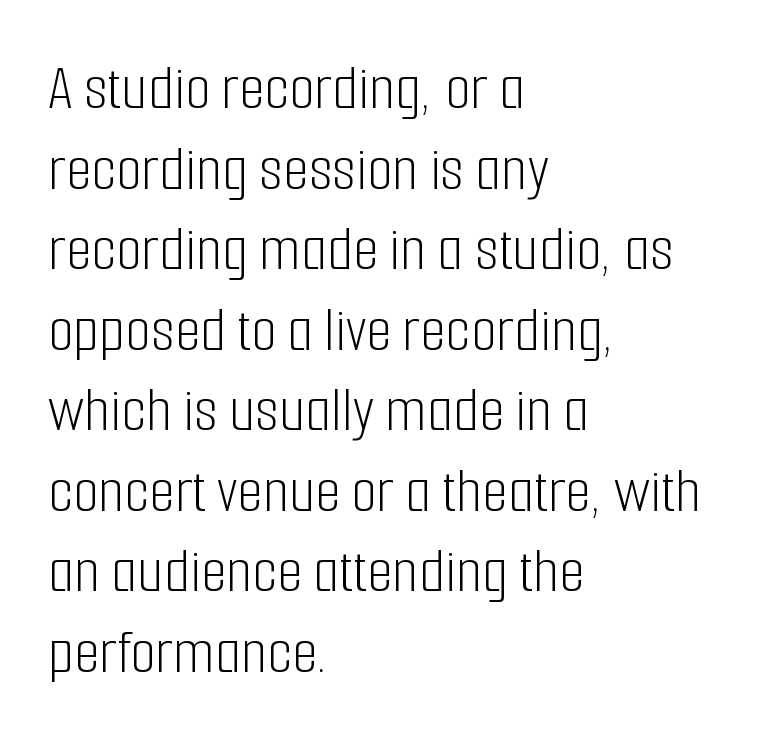
The image shows 66 px light, condensed sans-serif type, upright; set left-aligned, line spacing 1.22x, normal letter spacing, not underlined; low stroke contrast and a medium x-height.
